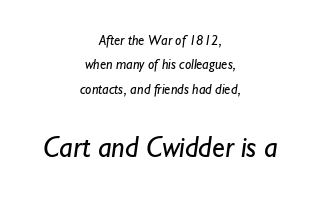
Spacing between characters is what you'd get straight out of the box. These lines are rendered in a variable-pitch font. Think standard paragraph weight, or any step lighter than that. In this sample the second text group is rendered at the bigger scale. Check where the strokes stop: nothing finishes them off — pure sans.
